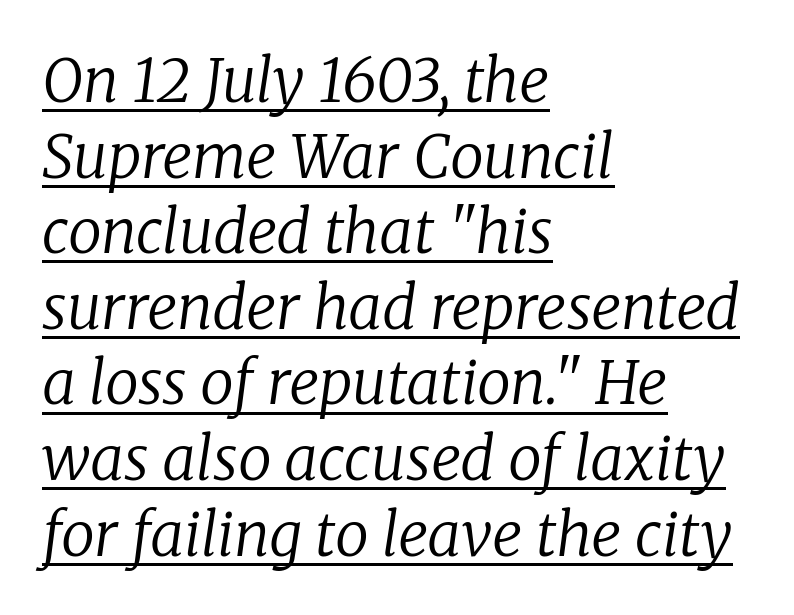
Q: Is the text bold? A: No.
Q: Is the text italic (slanted)? A: Yes, it leans right by about 8 degrees.
Q: Is the typeface a serif or a sans-serif typeface? A: Serif.
Q: Is the text underlined? A: Yes.
Q: How is the paragraph aligned? A: Left-aligned.
Q: Is the spacing between letters normal or unusually wide? A: Normal.
Q: Is the spacing between lines tight, normal or loose? A: Normal.
Q: Width (condensed, normal, or wide)? A: Normal.
Q: Stroke contrast? A: Low.
Q: x-height? A: Medium.
Q: Monospaced? A: No.
